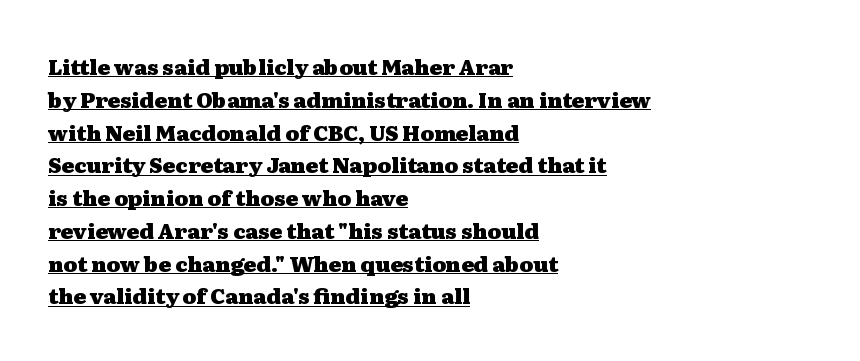
The image shows 21 px bold type, upright; set left-aligned, normal line spacing (1.56x), normal letter spacing, underlined.
